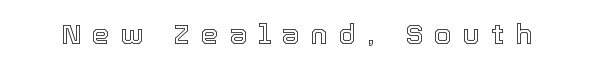
{"italic": "no", "width": "normal", "x_height": "medium", "monospaced": "no", "underline": "no", "letter_spacing": "wide", "letter_spacing_em": 0.4, "glyph_px": 28}
